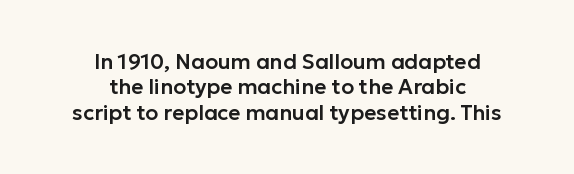
{"italic": "no", "underline": "no", "align": "center", "line_spacing_ratio": 1.21, "letter_spacing": "normal", "letter_spacing_em": 0.0, "glyph_px": 21}
